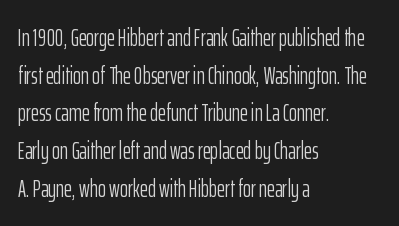
The image shows 24 px text type, upright; set left-aligned, normal line spacing (1.57x), normal letter spacing, not underlined.
